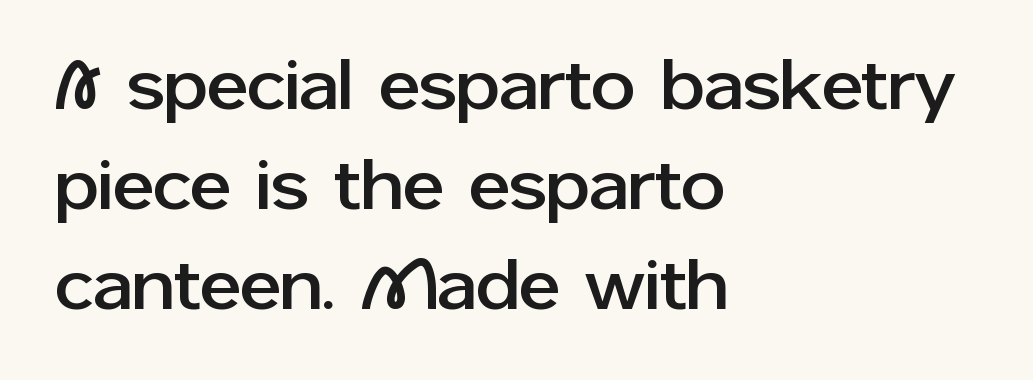
Just letters on the line, the space beneath them empty. This is the regular roman posture of the typeface. Summary of vertical rhythm: regular, with standard interline spacing. You could not count columns in this text — the font is proportionally spaced. The tracking reads as untouched default to a designer's eye.
